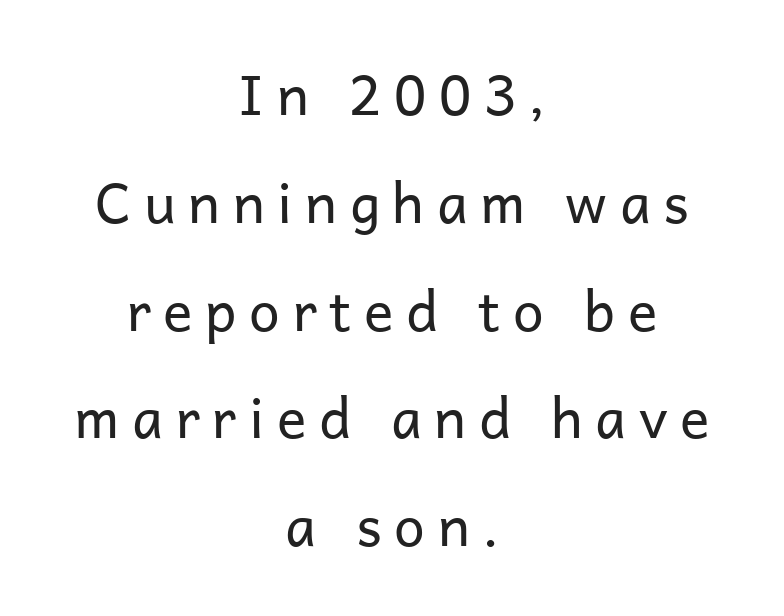
The image shows 55 px regular-weight sans-serif type, upright; set centered, loose line spacing (1.96x), unusually wide letter spacing (+0.23 em), not underlined; low stroke contrast and a medium x-height.
